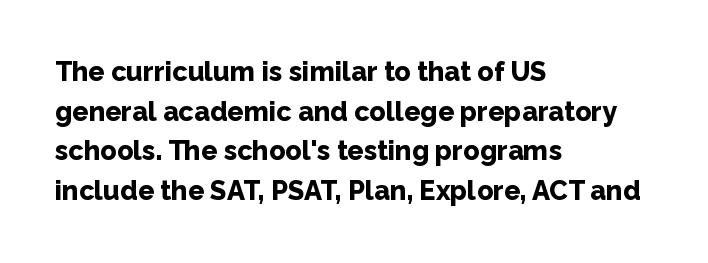
The image shows 27 px bold type, upright; set left-aligned, normal line spacing (1.47x), normal letter spacing, not underlined.
